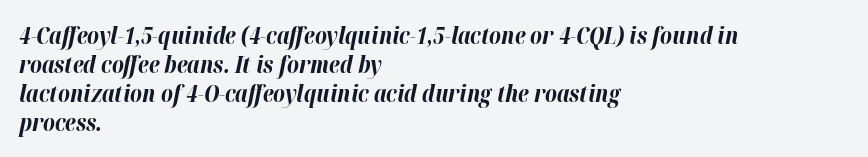
{"italic": "yes", "lean": "right", "slant_degrees": 12, "bold": "yes", "underline": "no", "align": "left", "line_spacing": "normal", "line_spacing_ratio": 1.26, "letter_spacing": "normal", "letter_spacing_em": 0.0, "glyph_px": 23}
